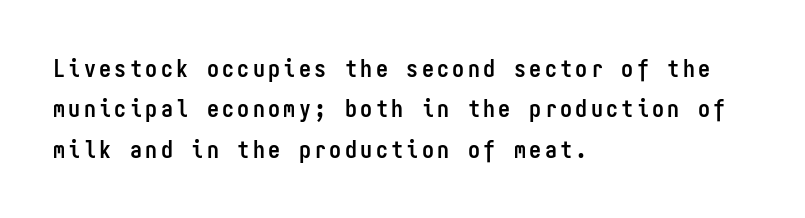
Underline: absent. The lines in this sample share a left origin and differ only in where they stop. Vertical spacing — default. Is the type bold? Yes — the strokes are clearly thick and heavy. Notice how the stems are strictly vertical — no italics here.
